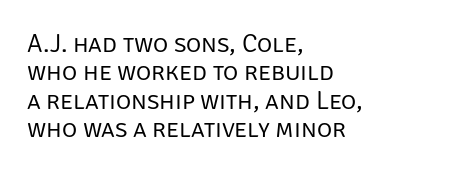
Stems and bowls with no extra thickness — not bold. The typography opts for an upright posture over an oblique one. Reading down the column, the eye jumps only a short way to each next line. The specimen omits any rule beneath the text block's lines.
